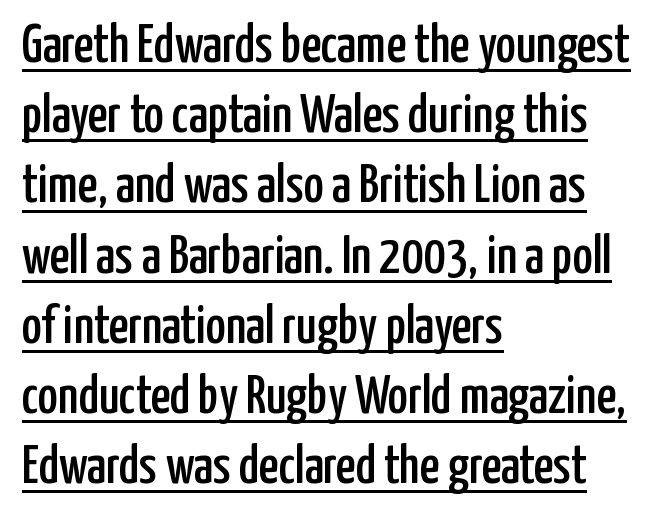
{"serif": "no", "italic": "no", "width": "condensed", "stroke_contrast": "low", "x_height": "medium", "monospaced": "no", "underline": "yes", "align": "left", "line_spacing": "normal", "line_spacing_ratio": 1.3, "letter_spacing": "normal", "letter_spacing_em": 0.0, "glyph_px": 54}
